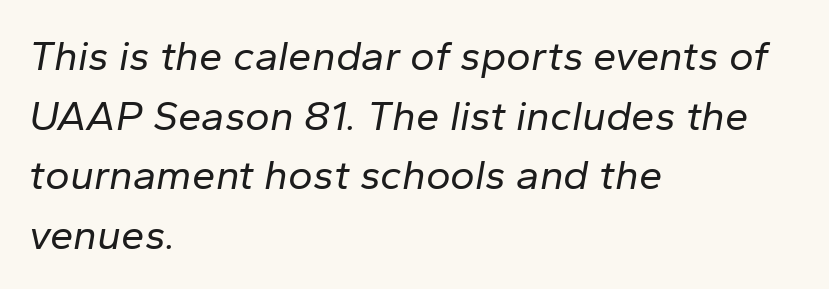
These lines are rendered in a variable-pitch font. The typesetter chose a ragged-right arrangement here. This rendering features lettering with no underline. The designer left line spacing at the default. Tracking value appears to be zero — textbook default spacing. The font is comparable to plain body text, perhaps lighter.
